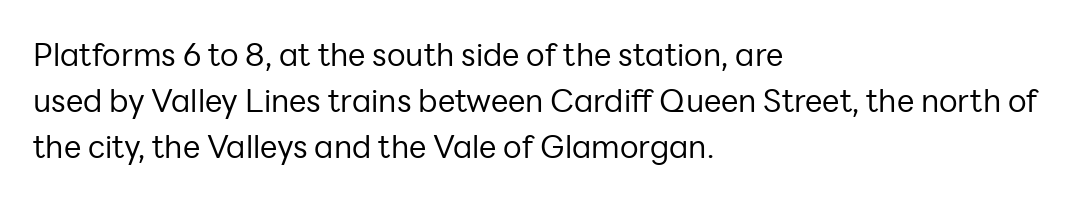
If you drew a line through each stem, it would be perfectly vertical. Check under the words: just untouched page. You could not count columns in this text — the font is proportionally spaced. Baseline-to-baseline distance is the conventional proportion of letter height. The line texture is even and compact thanks to regular tracking.
